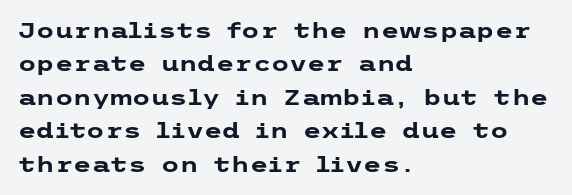
The image shows 21 px bold type, upright; set left-aligned, normal line spacing (1.59x), normal letter spacing, not underlined.
